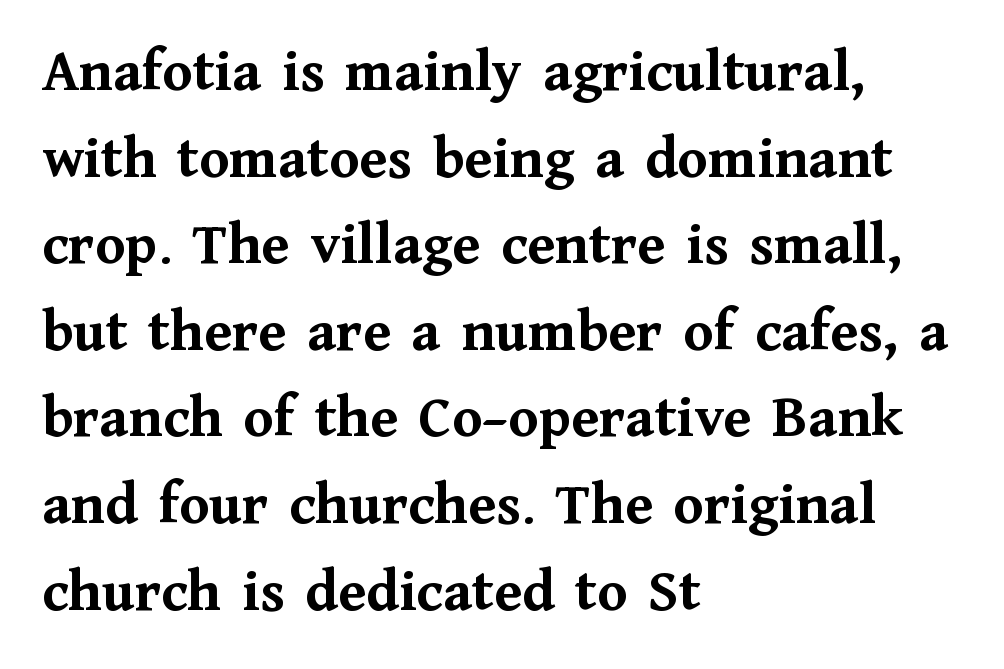
Whoever set this chose a conventional vertical rhythm. Letters rest on an invisible, unmarked baseline. Do the letters lean? They stand straight. Spacing verdict: proportional, widths tailored to each character. These lines are set flush left with a ragged right edge.
